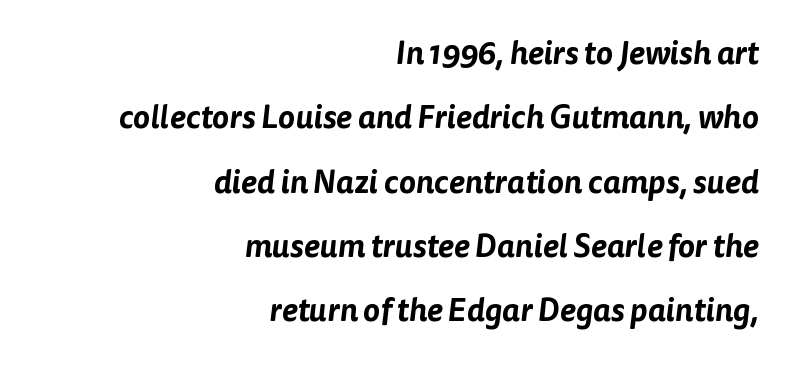
Q: Is the typeface a serif or a sans-serif typeface? A: Sans-serif.
Q: Is the text underlined? A: No.
Q: How is the paragraph aligned? A: Right-aligned.
Q: Is the spacing between letters normal or unusually wide? A: Normal.
Q: Is the spacing between lines tight, normal or loose? A: Loose.
Q: Width (condensed, normal, or wide)? A: Normal.
Q: Stroke contrast? A: Low.
Q: x-height? A: Medium.
Q: Monospaced? A: No.
